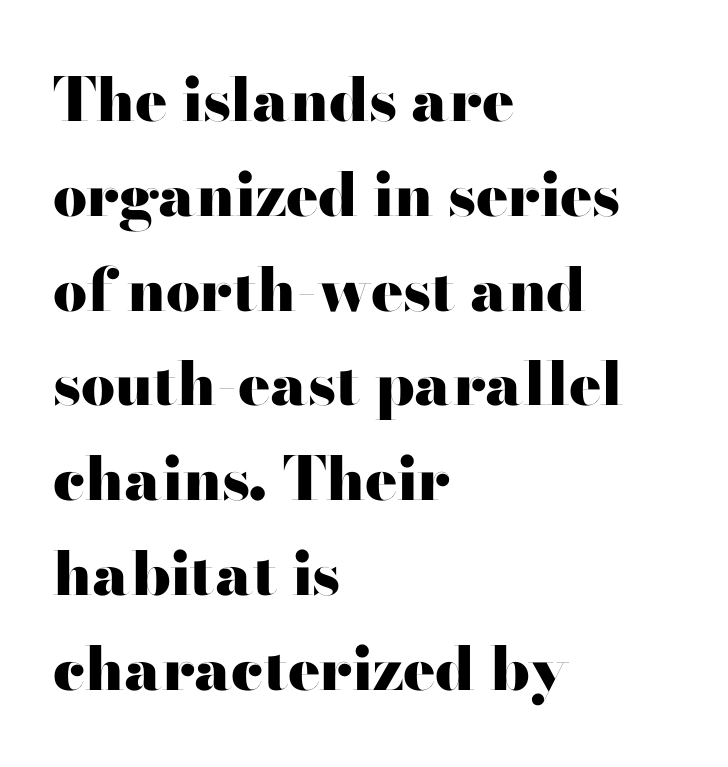
The image shows 60 px heavy, wide sans-serif type, upright; set left-aligned, normal line spacing (1.58x), normal letter spacing, not underlined; high stroke contrast and a small x-height.
